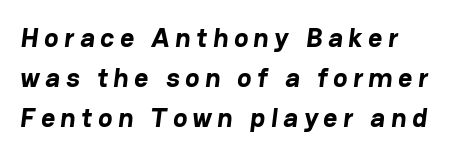
{"bold": "yes", "underline": "no", "line_spacing": "normal", "line_spacing_ratio": 1.48, "letter_spacing": "wide", "letter_spacing_em": 0.21, "glyph_px": 27}
